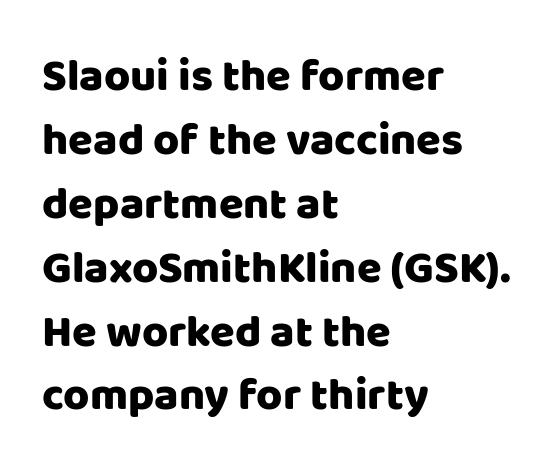
The image shows 45 px sans-serif type, upright; set left-aligned, normal line spacing (1.42x), normal letter spacing, not underlined; low stroke contrast and a large x-height.
